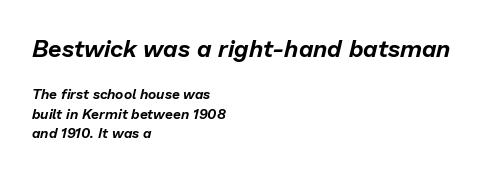
{"italic": "yes", "lean": "right", "slant_degrees": 13, "underline": "no", "align": "left", "line_spacing": "normal", "line_spacing_ratio": 1.38, "letter_spacing": "normal", "letter_spacing_em": 0.0, "larger_block": "first", "size_ratio": 1.71, "glyph_px": 24}
